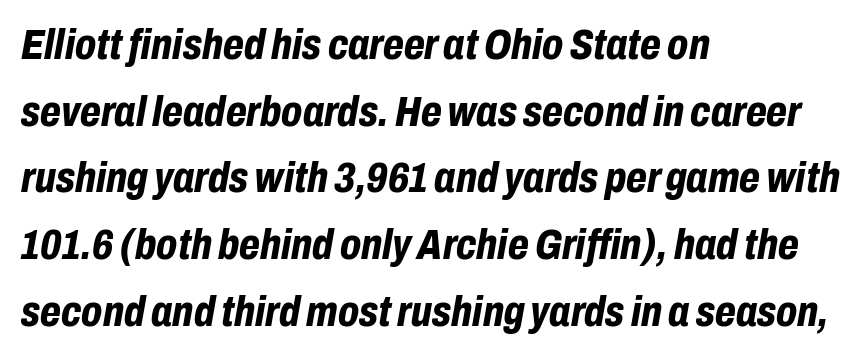
Q: Is the text bold? A: Yes.
Q: Is the text italic (slanted)? A: Yes, it leans right by about 10 degrees.
Q: Is the text underlined? A: No.
Q: How is the paragraph aligned? A: Left-aligned.
Q: Is the spacing between letters normal or unusually wide? A: Normal.
Q: Is the spacing between lines tight, normal or loose? A: Normal.
Q: Width (condensed, normal, or wide)? A: Condensed.
Q: Stroke contrast? A: Low.
Q: x-height? A: Medium.
Q: Monospaced? A: No.
